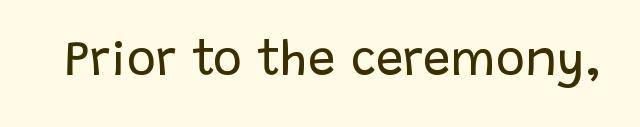
The cut favours lightness, reaching ordinary text weight at its darkest. A roman cut, with each character standing at attention. The face used here is a sans, in the tradition of grotesques and geometrics. Any mark beneath the type? The region is blank.
